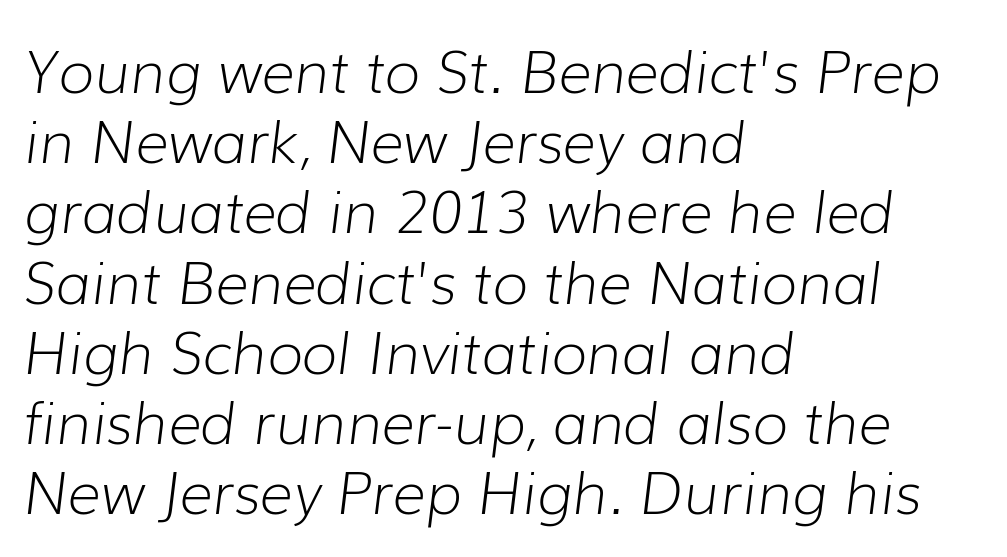
{"italic": "yes", "lean": "right", "slant_degrees": 7, "bold": "no", "weight": "light", "width": "normal", "stroke_contrast": "low", "x_height": "medium", "monospaced": "no", "underline": "no", "align": "left", "line_spacing_ratio": 1.21, "letter_spacing": "normal", "letter_spacing_em": 0.0, "glyph_px": 58}
